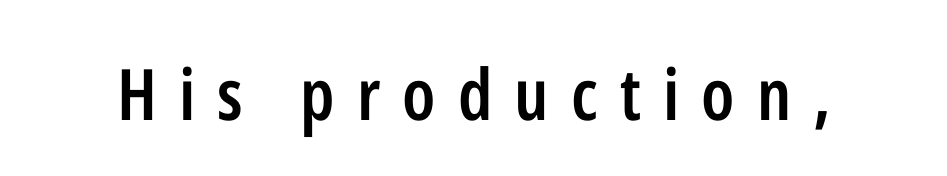
The image shows 71 px semibold, condensed sans-serif type, upright; set unusually wide letter spacing (+0.31 em), not underlined; low stroke contrast and a medium x-height.
